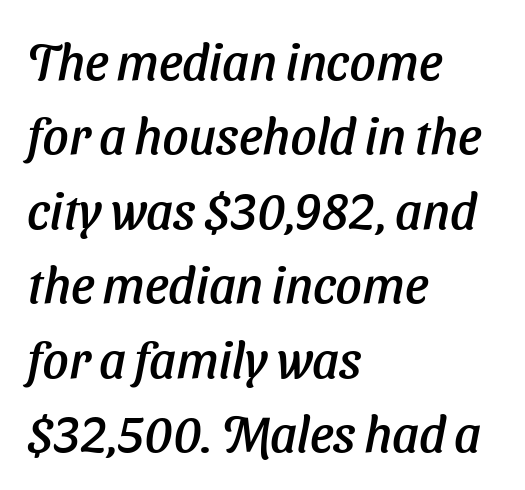
The image shows 51 px text type; set left-aligned, normal line spacing (1.46x), normal letter spacing, not underlined; low stroke contrast and a medium x-height.
